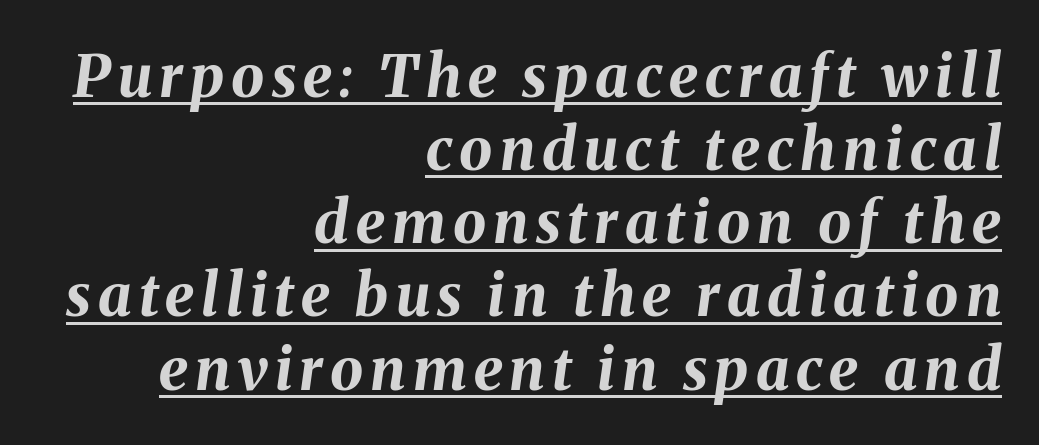
The image shows 59 px bold type, italic (leaning right); set right-aligned, line spacing 1.24x, underlined; medium stroke contrast and a medium x-height.
